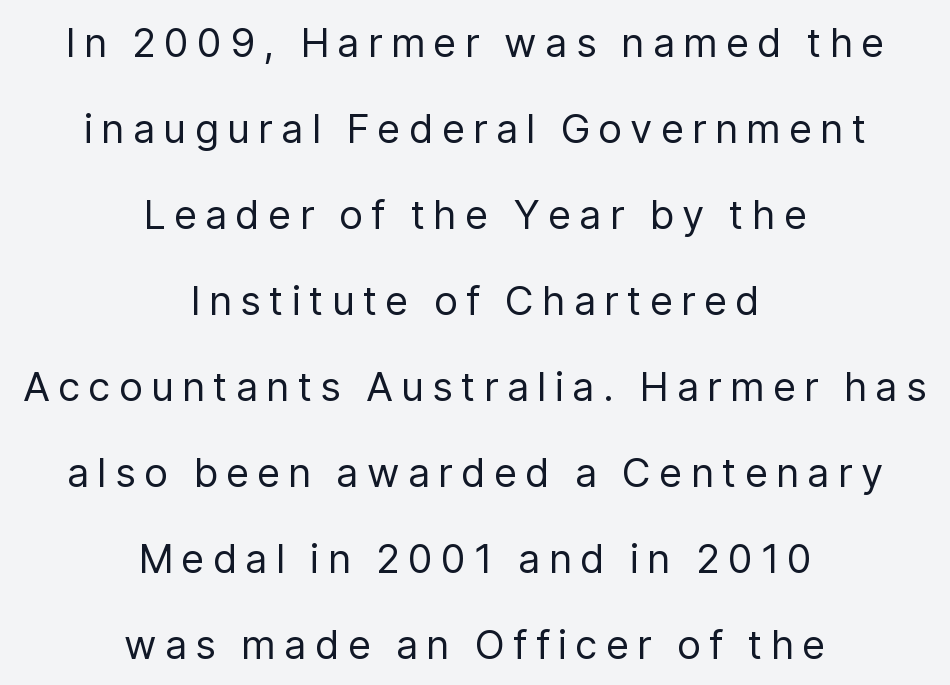
Q: Is the text bold? A: No.
Q: Is the text italic (slanted)? A: No, it is upright.
Q: Is the typeface a serif or a sans-serif typeface? A: Sans-serif.
Q: Is the text underlined? A: No.
Q: How is the paragraph aligned? A: Centered.
Q: Is the spacing between letters normal or unusually wide? A: Unusually wide.
Q: Is the spacing between lines tight, normal or loose? A: Loose.
Q: Width (condensed, normal, or wide)? A: Normal.
Q: Stroke contrast? A: Low.
Q: x-height? A: Medium.
Q: Monospaced? A: No.
